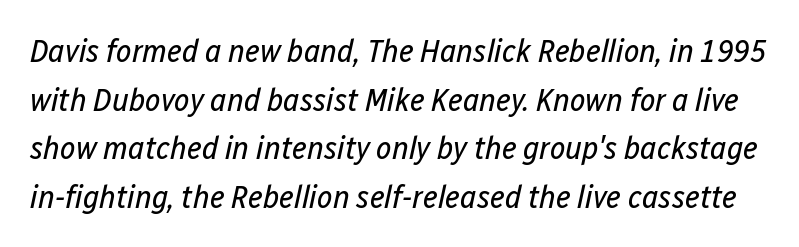
Horizontal bands of white between lines are of average thickness. Beneath every word, the page is bare. Varying glyph widths throughout — classic text-font behaviour. Bold? No — there's no thickening of the strokes. This sample uses an oblique cut, with every glyph tilted off the vertical. You could call the tracking neutral — neither tight nor loose.
